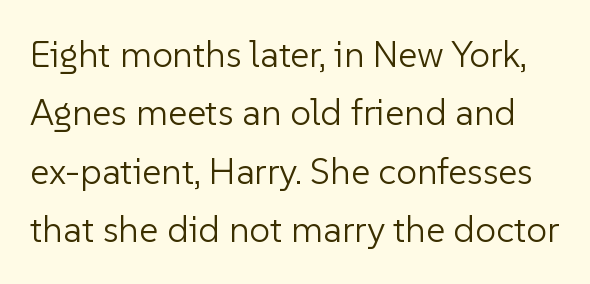
Ordinary non-slanted type is in use. One glance says typical: line gaps are just what's usual. The glyphs are unaccompanied by any horizontal stroke below them. The passage shown is typed in a proportional face where columns would drift. Summary of weight: not heavy and not bold. The gaps between neighbouring characters are ordinary and unremarkable.
